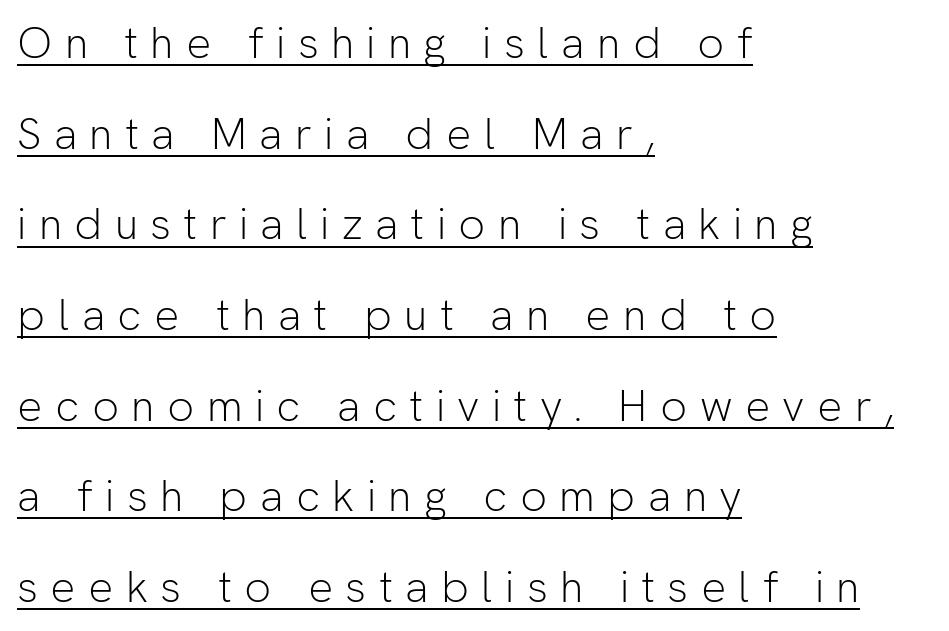
Heaviness? Minimal to ordinary, like unemphasized prose. You can tell from the bare stems that sans-serif type was used. Teacher's note: observe the even left margin — that is flush-left alignment. Caption: expanded tracking, letters set apart.
